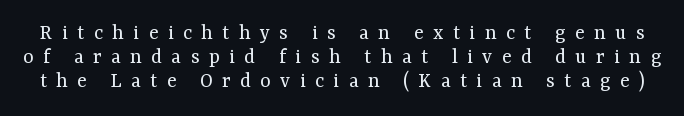
{"italic": "no", "bold": "no", "underline": "no", "line_spacing": "tight", "line_spacing_ratio": 1.1, "letter_spacing": "wide", "letter_spacing_em": 0.43, "glyph_px": 22}
